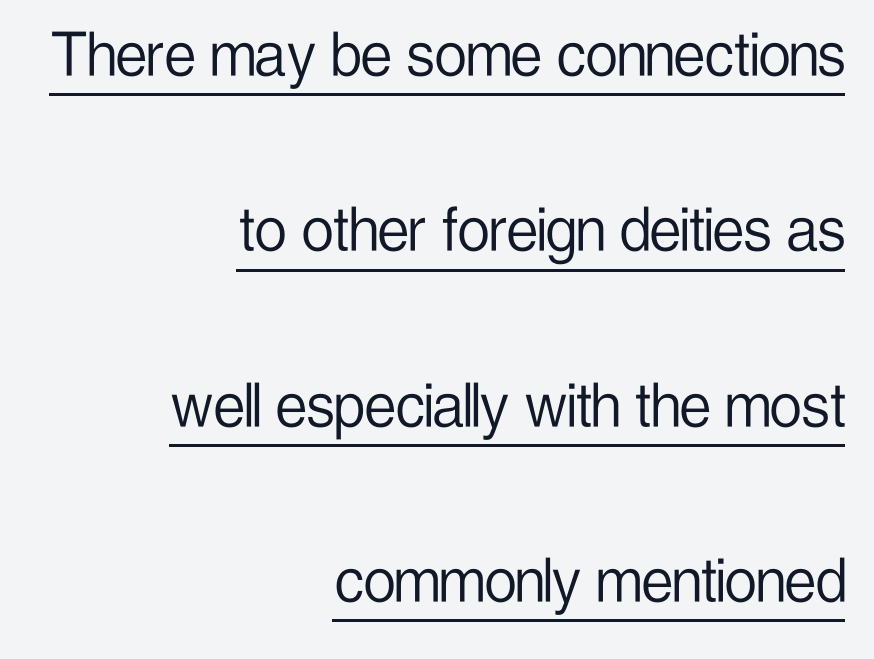
The image shows 71 px light, condensed sans-serif type, upright; set right-aligned, loose line spacing (2.47x), normal letter spacing, underlined; low stroke contrast and a medium x-height.
